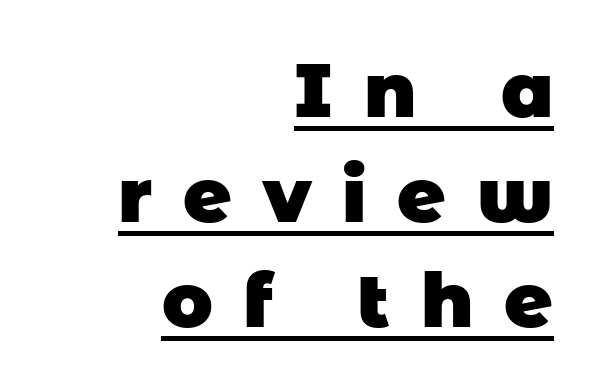
Do the characters align in a grid? No, the font is proportional. Heavy-handed strokes throughout: this text is bold. The string is rendered with underlining switched on. Where is the straight margin? On the right.
